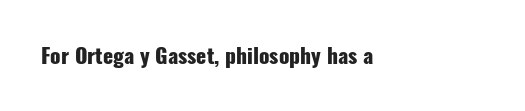
Q: Is the text bold? A: Yes.
Q: Is the text italic (slanted)? A: No, it is upright.
Q: Is the text underlined? A: No.
Q: How is the paragraph aligned? A: Left-aligned.
Q: Is the spacing between letters normal or unusually wide? A: Normal.
